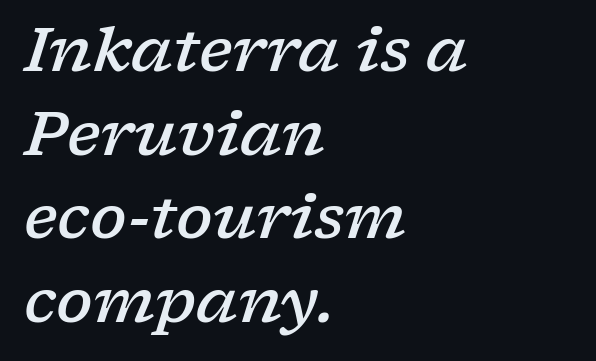
Q: Is the text bold? A: Semi-bold.
Q: Is the text italic (slanted)? A: Yes, it leans right by about 17 degrees.
Q: Is the typeface a serif or a sans-serif typeface? A: Serif.
Q: Is the text underlined? A: No.
Q: How is the paragraph aligned? A: Left-aligned.
Q: Is the spacing between letters normal or unusually wide? A: Normal.
Q: Is the spacing between lines tight, normal or loose? A: Normal.
Q: Width (condensed, normal, or wide)? A: Wide.
Q: Stroke contrast? A: Low.
Q: x-height? A: Medium.
Q: Monospaced? A: No.
